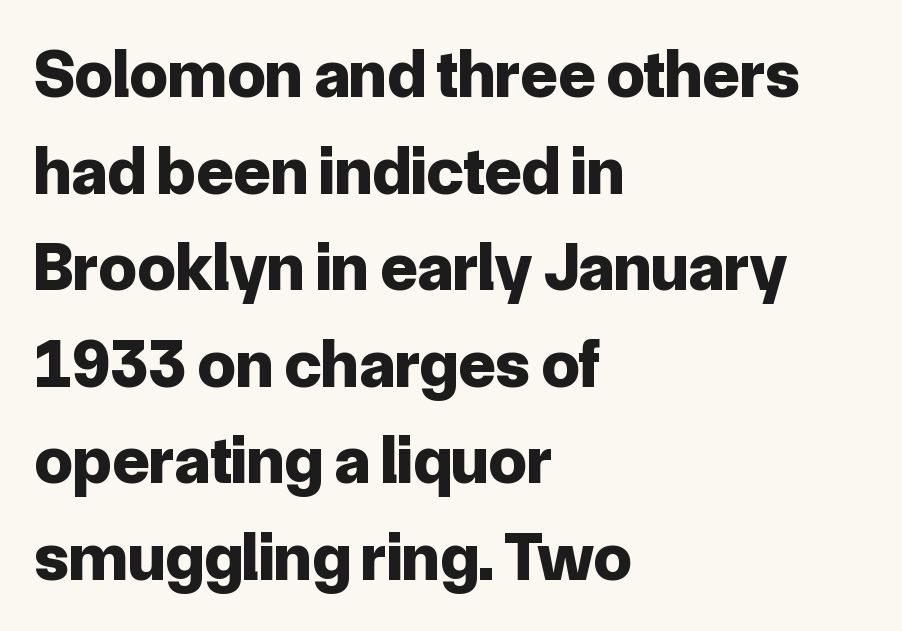
The image shows 68 px bold sans-serif type, upright; set left-aligned, normal line spacing (1.42x), normal letter spacing, not underlined; low stroke contrast and a medium x-height.
